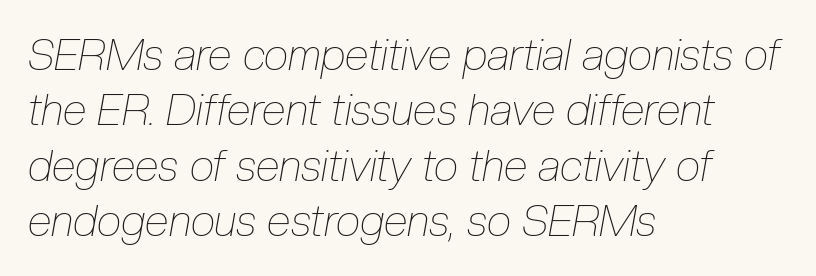
{"italic": "yes", "lean": "right", "slant_degrees": 10, "bold": "no", "weight": "thin", "width": "condensed", "stroke_contrast": "low", "x_height": "medium", "monospaced": "no", "underline": "no", "align": "left", "line_spacing": "normal", "line_spacing_ratio": 1.26, "letter_spacing": "normal", "letter_spacing_em": 0.0, "glyph_px": 44}
